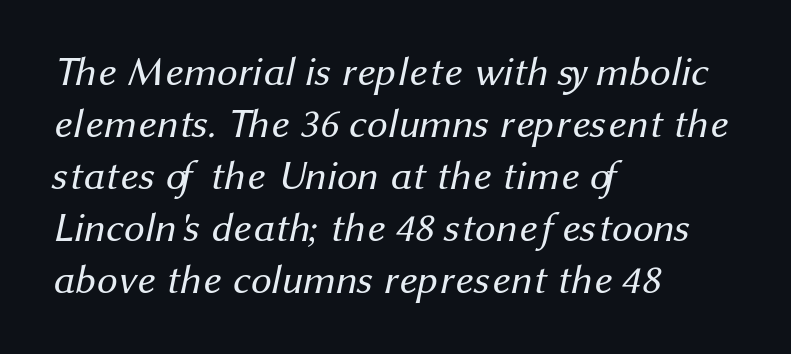
Compared with a centered layout, this one pins lines to the left instead. Varying glyph widths throughout — classic text-font behaviour. Look at the bottom of the vertical strokes: they stop flat, with no serifs. Rule under the text: the space is simply empty. Letters have the restrained weight of plain body copy at most. The passage shown stacks its lines at a standard gap.
